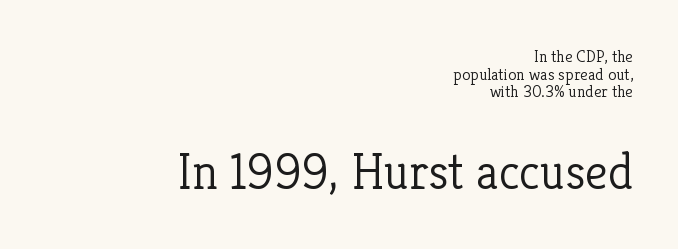
Is the type heavy? It reads as light-to-regular instead. Looks like regular typesetting: each glyph gets only the width it needs. The zone under the glyphs is completely vacant. Serif or sans? Serif — the stroke terminals have little feet. Glyph-to-glyph distance matches everyday printed text.
